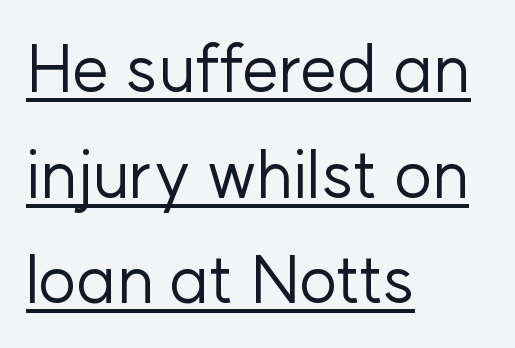
Q: Is the text bold? A: No.
Q: Is the text italic (slanted)? A: No, it is upright.
Q: Is the typeface a serif or a sans-serif typeface? A: Sans-serif.
Q: Is the text underlined? A: Yes.
Q: How is the paragraph aligned? A: Left-aligned.
Q: Is the spacing between letters normal or unusually wide? A: Normal.
Q: Is the spacing between lines tight, normal or loose? A: Normal.
Q: Width (condensed, normal, or wide)? A: Normal.
Q: Stroke contrast? A: Low.
Q: x-height? A: Medium.
Q: Monospaced? A: No.
